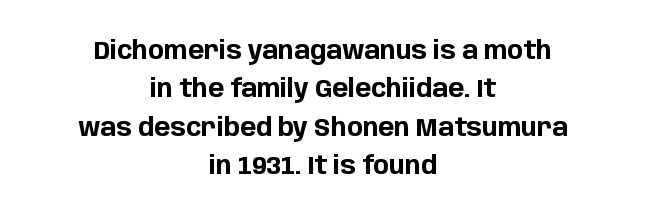
{"italic": "no", "bold": "yes", "underline": "no", "align": "center", "line_spacing": "normal", "line_spacing_ratio": 1.6, "letter_spacing": "normal", "letter_spacing_em": 0.0, "glyph_px": 24}
